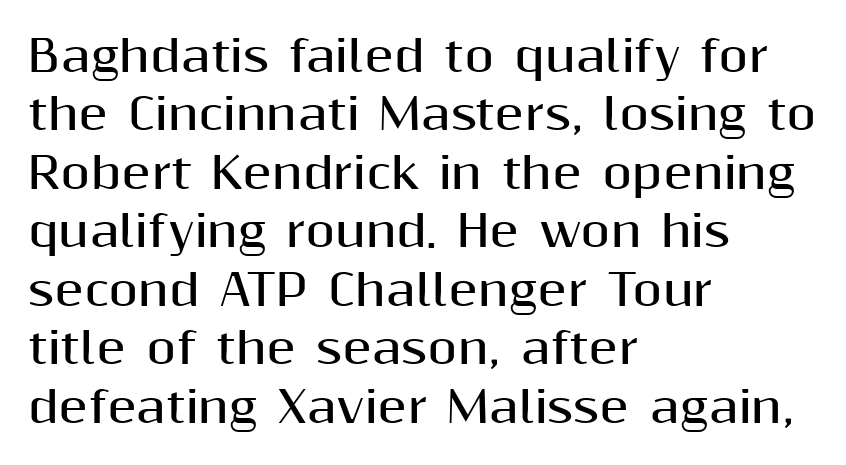
{"serif": "no", "italic": "no", "bold": "yes", "weight": "bold", "width": "normal", "stroke_contrast": "medium", "x_height": "medium", "monospaced": "no", "underline": "no", "align": "left", "line_spacing": "normal", "line_spacing_ratio": 1.36, "letter_spacing": "normal", "letter_spacing_em": 0.0, "glyph_px": 43}
